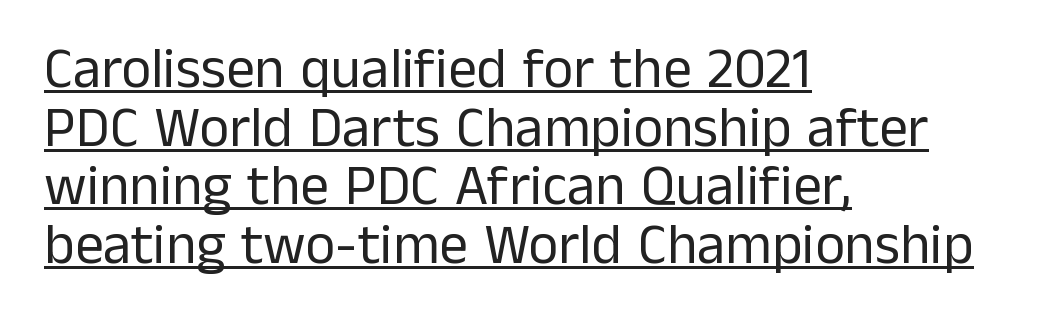
{"serif": "no", "italic": "no", "bold": "no", "weight": "regular", "width": "normal", "stroke_contrast": "low", "x_height": "medium", "monospaced": "no", "underline": "yes", "align": "left", "line_spacing": "tight", "line_spacing_ratio": 1.03, "letter_spacing": "normal", "letter_spacing_em": 0.0, "glyph_px": 57}
